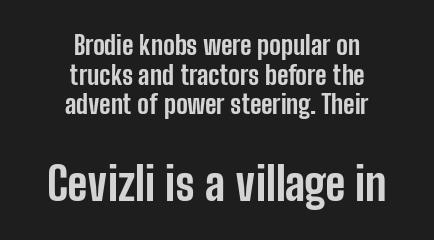
Q: Is the text bold? A: Yes.
Q: Is the text italic (slanted)? A: No, it is upright.
Q: Is the typeface a serif or a sans-serif typeface? A: Sans-serif.
Q: Is the text underlined? A: No.
Q: How is the paragraph aligned? A: Centered.
Q: Is the spacing between letters normal or unusually wide? A: Normal.
Q: Is the spacing between lines tight, normal or loose? A: Tight.
Q: Which block of text is set in a larger size, the first (top) or the second (bottom)? A: The second (bottom) one.
Q: Width (condensed, normal, or wide)? A: Condensed.
Q: Stroke contrast? A: Low.
Q: x-height? A: Medium.
Q: Monospaced? A: No.
